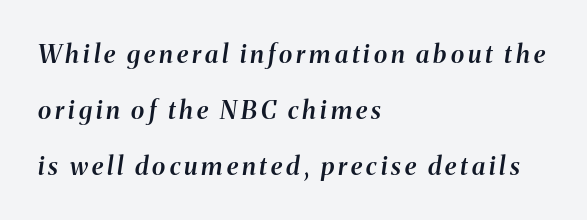
Loosely led — the rows are spread out. Beneath every word, the page is bare. Strokes here are thickened, but only to semibold level. Casual observation: everything's shoved over to the left.
